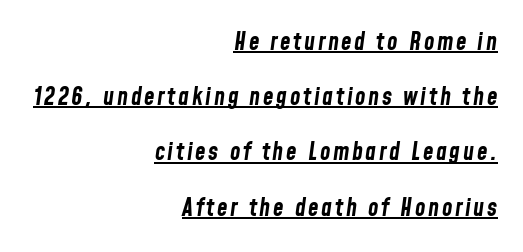
A rule runs beneath these lines of type. Alignment: flush right. Compared with ordinary roman type, these characters are visibly tilted. Line spacing here is loose. The sample has been set heavy, in full bold.
